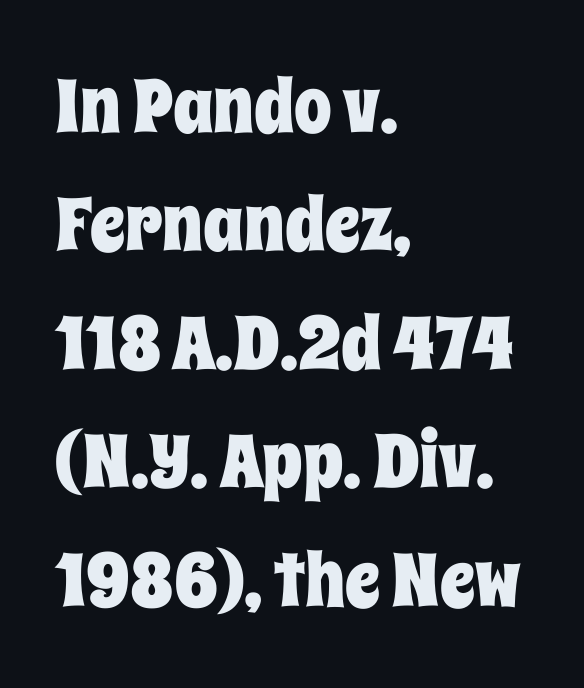
{"italic": "no", "width": "condensed", "stroke_contrast": "low", "x_height": "large", "monospaced": "no", "underline": "no", "align": "left", "line_spacing": "normal", "line_spacing_ratio": 1.58, "letter_spacing": "normal", "letter_spacing_em": 0.0, "glyph_px": 75}
